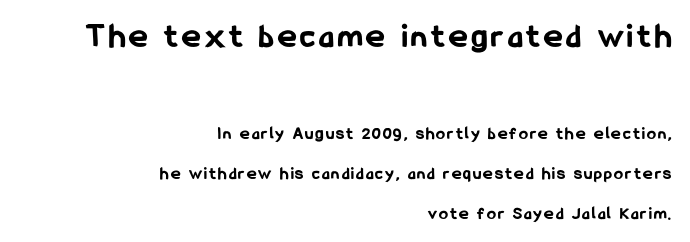
Letterform terminals end flat and unadorned throughout the passage. The compositor pushed each line to the right boundary. The rendering uses a large line-height, opening up the rows. Weight check: bold — yes, fully. A typesetter would mark this as roman, not italic. Do the characters align in a grid? No, the font is proportional.
